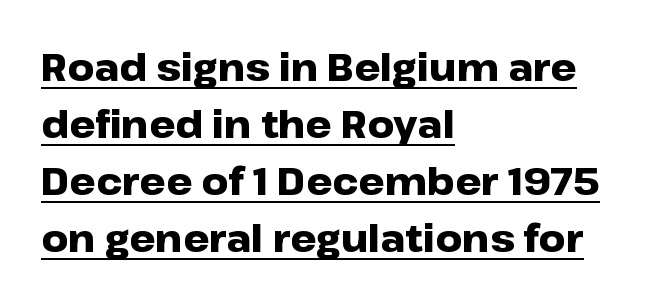
Q: Is the text bold? A: Yes.
Q: Is the text italic (slanted)? A: No, it is upright.
Q: Is the typeface a serif or a sans-serif typeface? A: Sans-serif.
Q: Is the text underlined? A: Yes.
Q: How is the paragraph aligned? A: Left-aligned.
Q: Is the spacing between letters normal or unusually wide? A: Normal.
Q: Is the spacing between lines tight, normal or loose? A: Normal.
Q: Width (condensed, normal, or wide)? A: Wide.
Q: Stroke contrast? A: Low.
Q: x-height? A: Medium.
Q: Monospaced? A: No.
